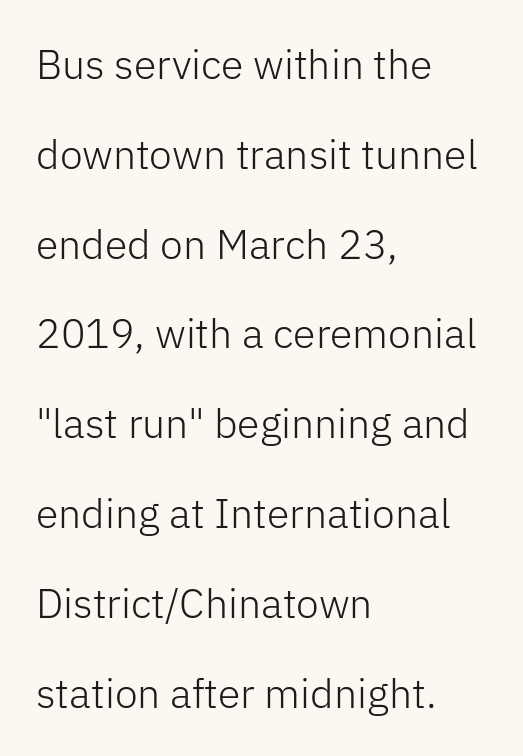
{"serif": "no", "italic": "no", "bold": "no", "weight": "light", "width": "normal", "stroke_contrast": "low", "x_height": "medium", "monospaced": "no", "underline": "no", "align": "left", "line_spacing": "loose", "line_spacing_ratio": 2.19, "letter_spacing": "normal", "letter_spacing_em": 0.0, "glyph_px": 41}
